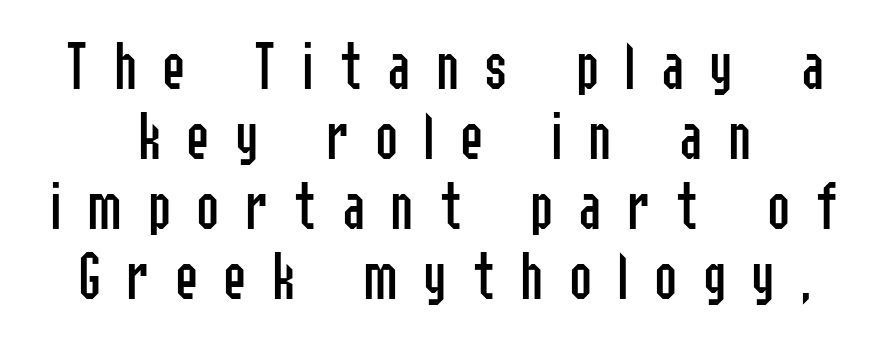
{"serif": "no", "italic": "no", "bold": "no", "weight": "regular", "width": "condensed", "stroke_contrast": "low", "x_height": "medium", "monospaced": "no", "underline": "no", "align": "center", "line_spacing": "tight", "line_spacing_ratio": 1.0, "letter_spacing": "wide", "letter_spacing_em": 0.36, "glyph_px": 70}
